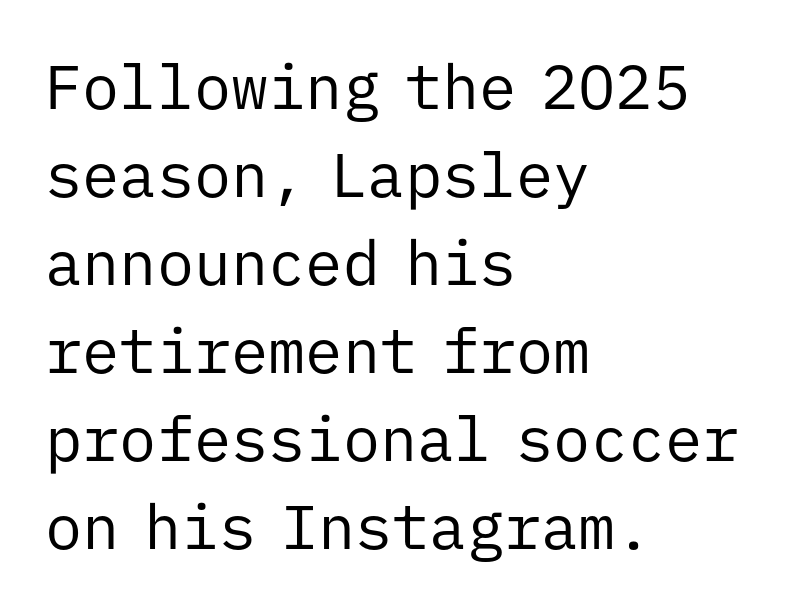
A bare baseline throughout the passage. The specimen reads as upright at a glance. Weight: not bold — regular or lighter. Line beginnings align vertically; line endings do not. The passage shown stacks its lines at a standard gap. Are there feet on the stems? There aren't — it's a sans.
